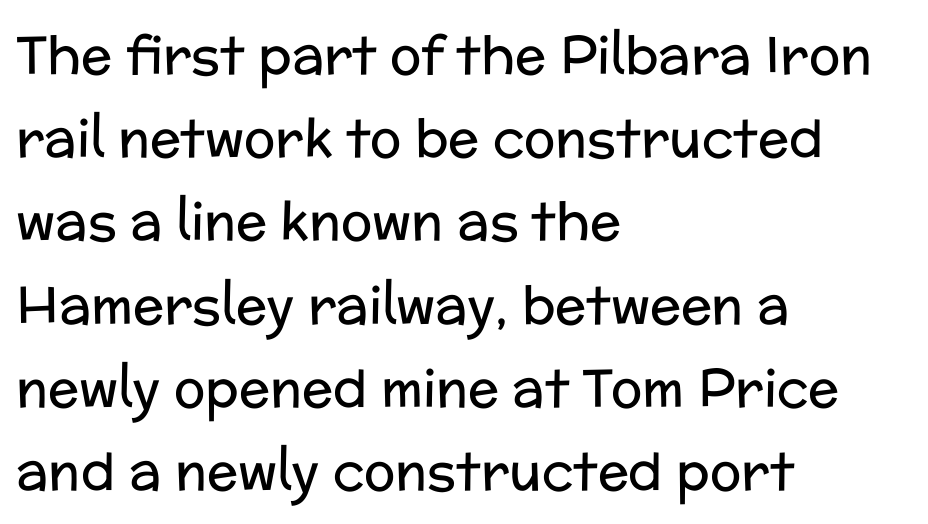
Q: Is the text bold? A: No.
Q: Is the text italic (slanted)? A: No, it is upright.
Q: Is the typeface a serif or a sans-serif typeface? A: Sans-serif.
Q: Is the text underlined? A: No.
Q: How is the paragraph aligned? A: Left-aligned.
Q: Is the spacing between letters normal or unusually wide? A: Normal.
Q: Is the spacing between lines tight, normal or loose? A: Normal.
Q: Width (condensed, normal, or wide)? A: Normal.
Q: Stroke contrast? A: Low.
Q: x-height? A: Medium.
Q: Monospaced? A: No.
